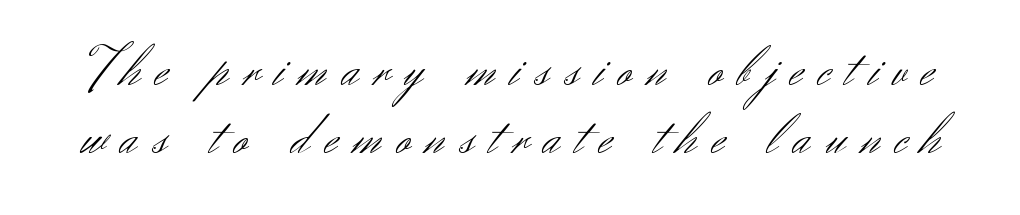
The image shows 57 px light sans-serif type; set line spacing 1.2x, unusually wide letter spacing (+0.27 em), not underlined; medium stroke contrast and a small x-height.
